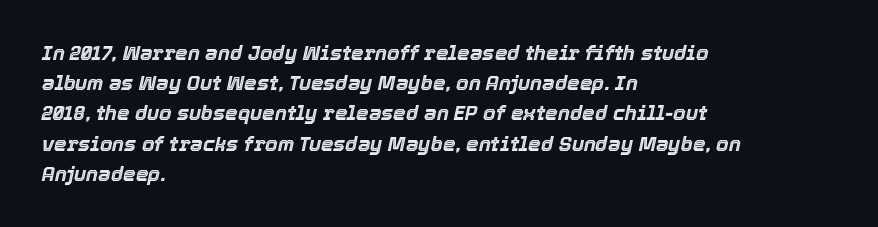
Q: Is the text italic (slanted)? A: Yes, it leans right by about 12 degrees.
Q: Is the text underlined? A: No.
Q: How is the paragraph aligned? A: Left-aligned.
Q: Is the spacing between letters normal or unusually wide? A: Normal.
Q: Is the spacing between lines tight, normal or loose? A: Normal.
